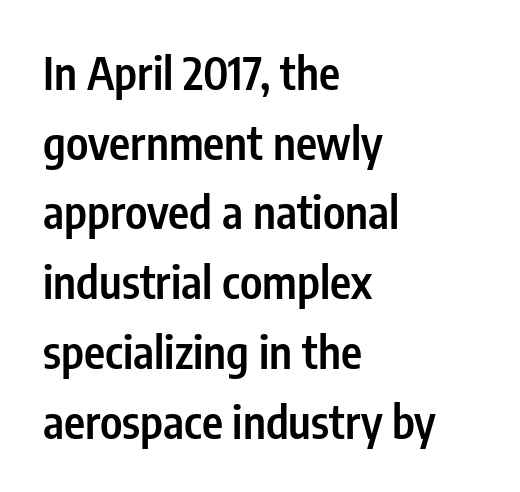
The glyphs are unaccompanied by any horizontal stroke below them. Normally led — the rows are evenly, conventionally spaced. You can tell it's not italic because the verticals are truly vertical. The letters advance in unequal steps, a hallmark of proportional type.
